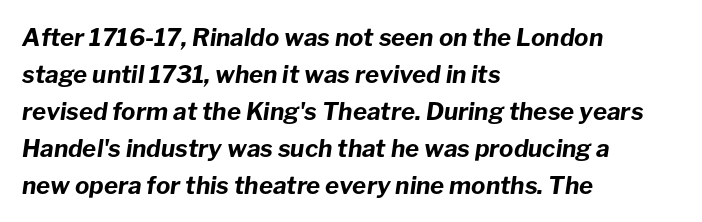
Students, this is bold: see how much ink each stroke carries. The lines in this sample share a left origin and differ only in where they stop. The letters are slanted; this is an italic face. Leading: standard.
